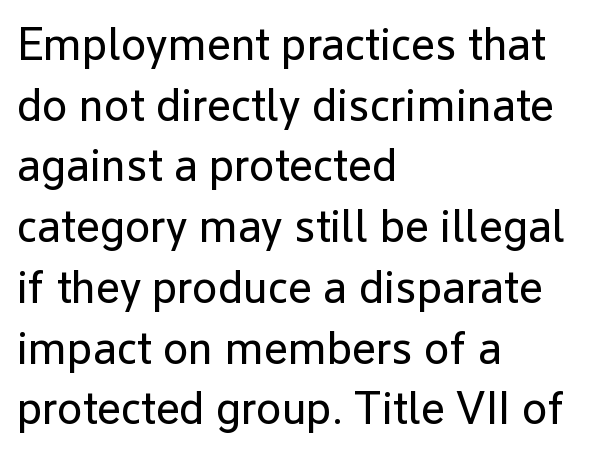
Is the type heavy? It reads as light-to-regular instead. Think of a printed novel: that variable character pitch is what you see here. Observe the ordinary spacing: letters are neighbours, not strangers. Serifs: no, the terminals of the letterforms are clean. The passage shown stacks its lines at a standard gap.
